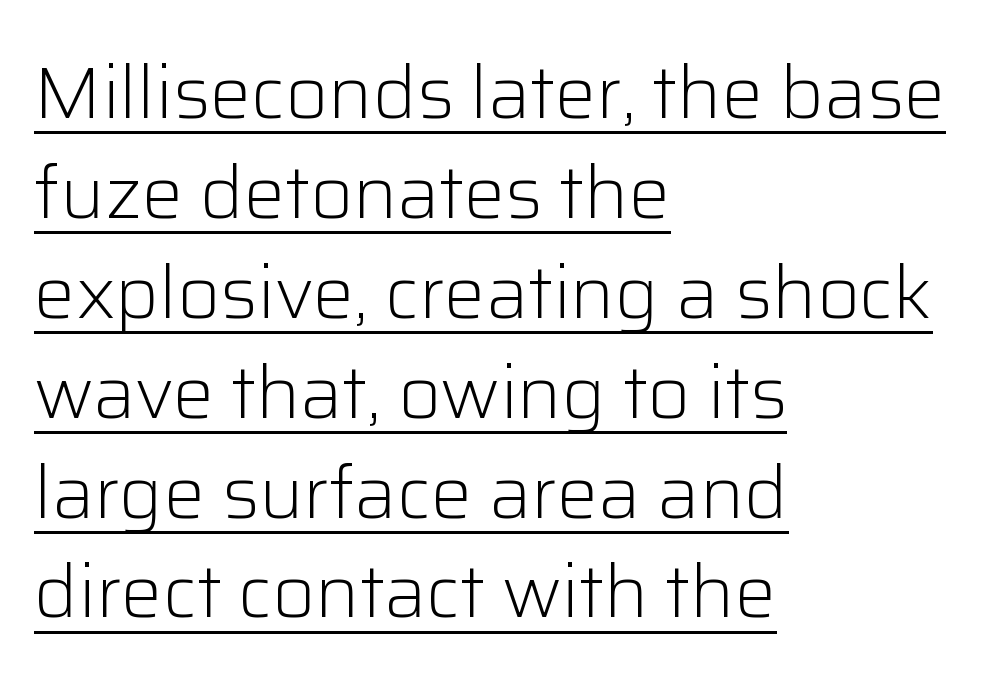
This is sans-serif lettering, the kind often seen on screens and signage. Observe the ordinary spacing: letters are neighbours, not strangers. Layout note: lines flush left. The string is rendered with underlining switched on. Ascenders rise straight up at ninety degrees. Here the designer chose a conventional face with non-uniform glyph widths.
